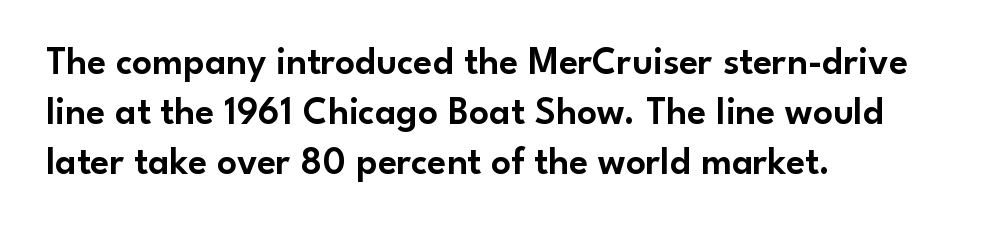
The rendering keeps characters at their native spacing. Is the block centered? No — it sits flush against the left margin. A typesetter would mark this as roman, not italic. Here the designer chose a conventional face with non-uniform glyph widths.
